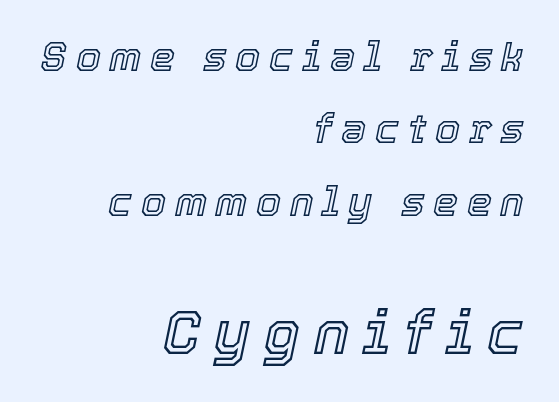
{"italic": "yes", "lean": "right", "slant_degrees": 12, "width": "normal", "x_height": "medium", "monospaced": "no", "underline": "no", "align": "right", "line_spacing_ratio": 1.81, "letter_spacing": "wide", "letter_spacing_em": 0.21, "larger_block": "second", "size_ratio": 1.5, "glyph_px": 60}
